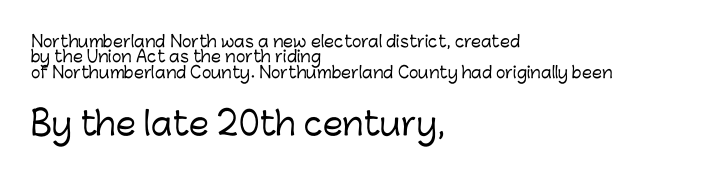
{"serif": "no", "italic": "no", "width": "normal", "stroke_contrast": "low", "x_height": "medium", "monospaced": "no", "underline": "no", "align": "left", "line_spacing": "tight", "line_spacing_ratio": 0.96, "letter_spacing": "normal", "letter_spacing_em": 0.0, "larger_block": "second", "size_ratio": 2.0, "glyph_px": 32}
